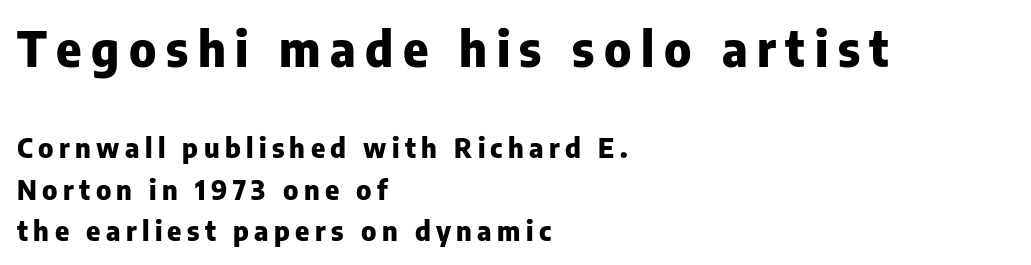
{"serif": "no", "italic": "no", "bold": "yes", "weight": "heavy", "width": "normal", "stroke_contrast": "low", "x_height": "medium", "monospaced": "no", "underline": "no", "align": "left", "line_spacing": "normal", "line_spacing_ratio": 1.55, "letter_spacing": "wide", "letter_spacing_em": 0.2, "larger_block": "first", "size_ratio": 1.78, "glyph_px": 48}
